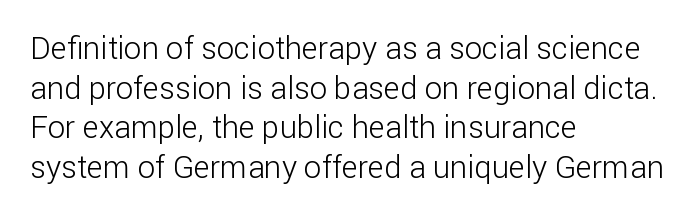
{"serif": "no", "italic": "no", "bold": "no", "weight": "light", "width": "normal", "stroke_contrast": "low", "x_height": "medium", "monospaced": "no", "underline": "no", "align": "left", "line_spacing": "normal", "line_spacing_ratio": 1.28, "letter_spacing": "normal", "letter_spacing_em": 0.0, "glyph_px": 31}
